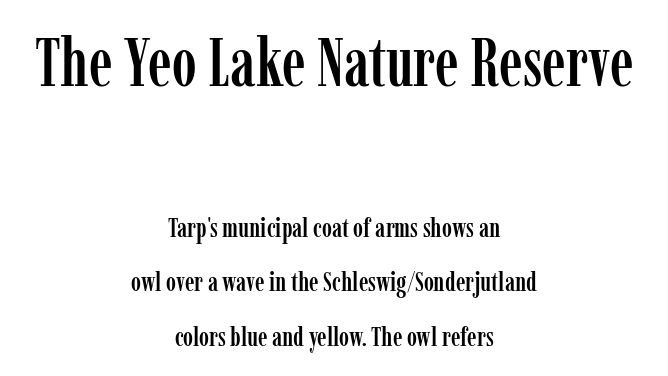
Q: Is the text italic (slanted)? A: No, it is upright.
Q: Is the typeface a serif or a sans-serif typeface? A: Serif.
Q: Is the text underlined? A: No.
Q: How is the paragraph aligned? A: Centered.
Q: Is the spacing between letters normal or unusually wide? A: Normal.
Q: Is the spacing between lines tight, normal or loose? A: Loose.
Q: Which block of text is set in a larger size, the first (top) or the second (bottom)? A: The first (top) one.
Q: Width (condensed, normal, or wide)? A: Condensed.
Q: Stroke contrast? A: Low.
Q: x-height? A: Medium.
Q: Monospaced? A: No.
